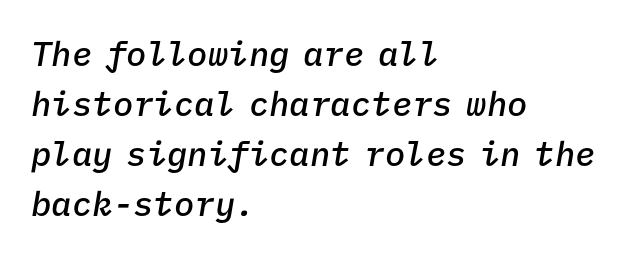
The image shows 34 px semibold type, italic (leaning right), monospaced; set left-aligned, normal line spacing (1.47x), normal letter spacing, not underlined; low stroke contrast and a medium x-height.
